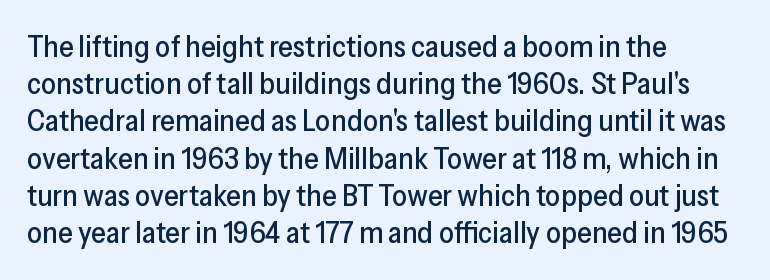
The image shows 30 px sans-serif type, upright; set left-aligned, line spacing 1.24x, normal letter spacing, not underlined; low stroke contrast and a medium x-height.
